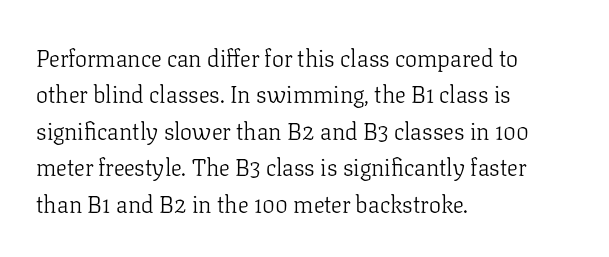
The image shows 24 px text type, upright; set left-aligned, normal line spacing (1.52x), normal letter spacing, not underlined.
